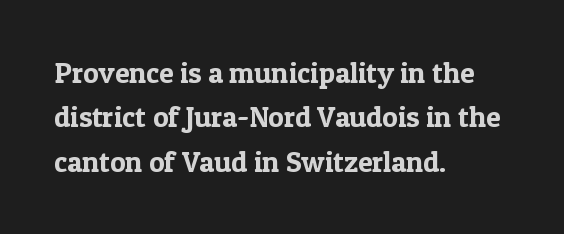
The rendering anchors every line to the left-hand side. In terms of letterform style, serifs are clearly present. Short note: letters normally spaced. Every stem runs plumb, perpendicular to the baseline. Character widths vary here, with narrow letters taking less room than wide ones. A clean baseline with only descenders dipping below it.
